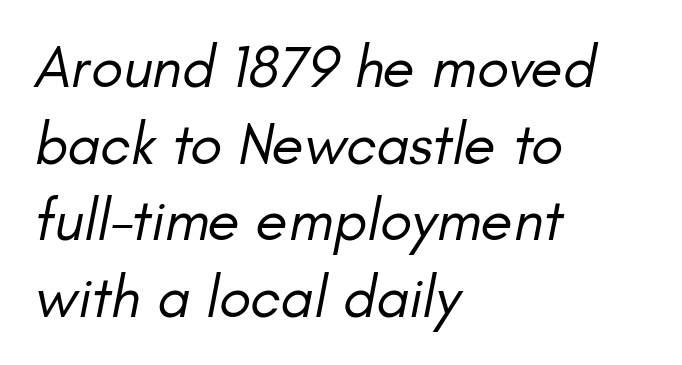
Note the varied advance widths — an 'i' is clearly narrower than an 'm'. The specimen omits any rule beneath the text block's lines. Every character sits at an angle, as italics do. The weight would be labelled regular, book, light, or lighter still. A classic flush-left, rag-right setting is used for this passage.
